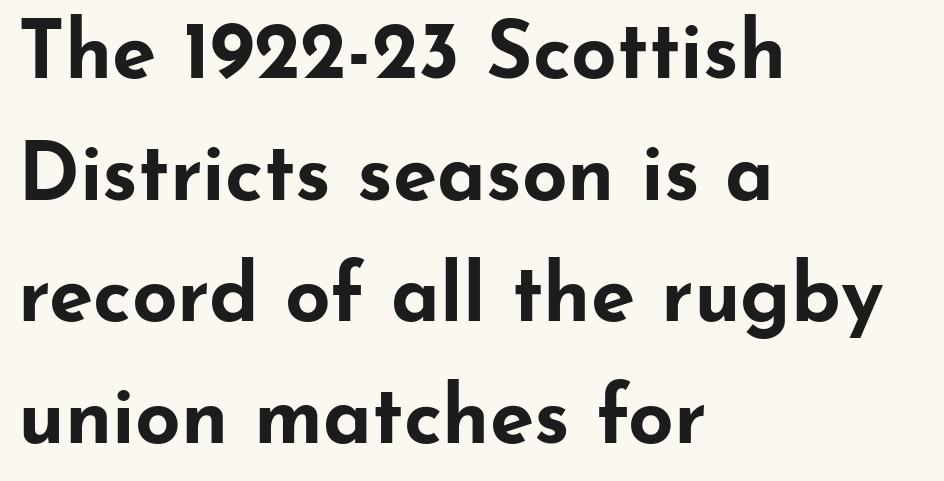
The face used here is rendered with its standard letterfit. The foot of each line stays bare and open. Compared with a centered layout, this one pins lines to the left instead. Every letter is thick-stroked: bold, no question. Normally led — the rows are evenly, conventionally spaced.
